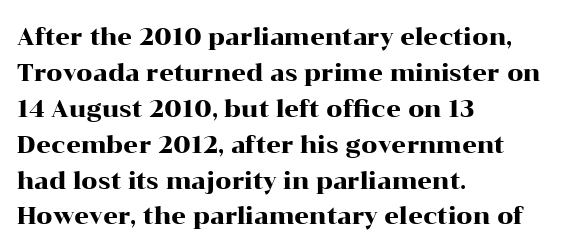
The passage shown has conventional tracking throughout. The axis of the letterforms is exactly vertical. In CSS terms this would be text-align: left. The area under the type is left untouched.
